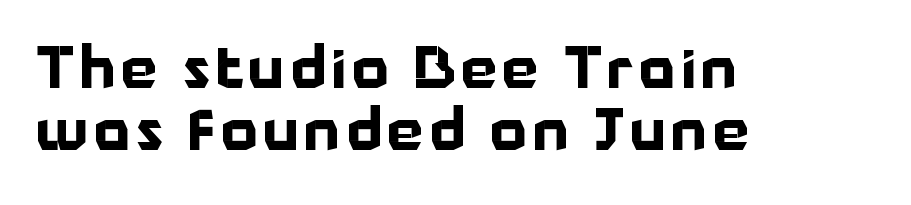
Q: Is the text bold? A: Yes.
Q: Is the text italic (slanted)? A: No, it is upright.
Q: Is the typeface a serif or a sans-serif typeface? A: Sans-serif.
Q: Is the text underlined? A: No.
Q: How is the paragraph aligned? A: Left-aligned.
Q: Is the spacing between lines tight, normal or loose? A: Tight.
Q: Width (condensed, normal, or wide)? A: Normal.
Q: Stroke contrast? A: Low.
Q: x-height? A: Medium.
Q: Monospaced? A: No.
